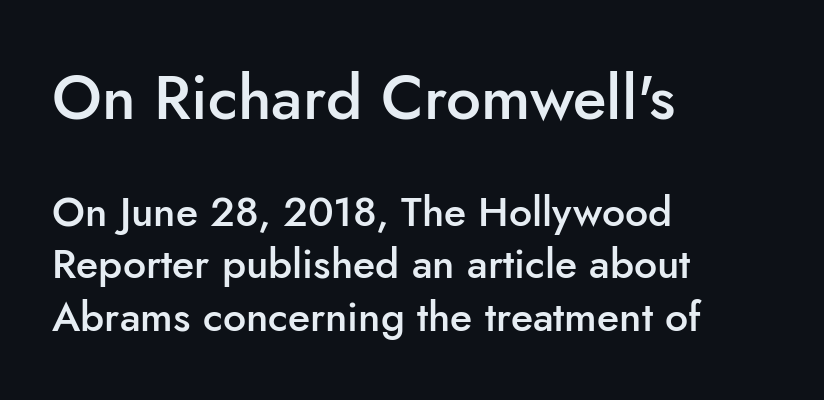
Q: Is the text bold? A: Semi-bold.
Q: Is the text italic (slanted)? A: No, it is upright.
Q: Is the typeface a serif or a sans-serif typeface? A: Sans-serif.
Q: Is the text underlined? A: No.
Q: How is the paragraph aligned? A: Left-aligned.
Q: Is the spacing between letters normal or unusually wide? A: Normal.
Q: Is the spacing between lines tight, normal or loose? A: Normal.
Q: Which block of text is set in a larger size, the first (top) or the second (bottom)? A: The first (top) one.
Q: Width (condensed, normal, or wide)? A: Normal.
Q: Stroke contrast? A: Low.
Q: x-height? A: Small.
Q: Monospaced? A: No.
